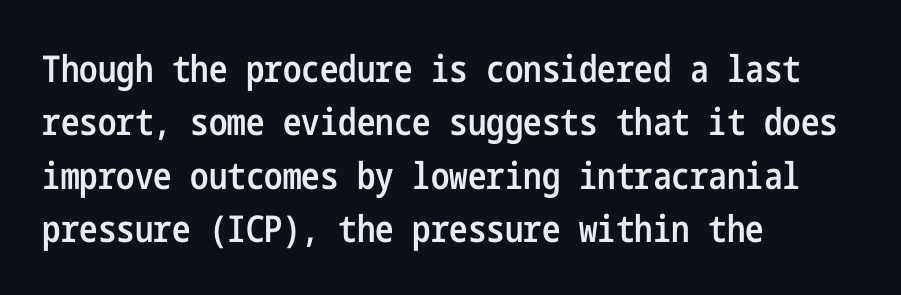
Q: Is the text bold? A: Semi-bold.
Q: Is the text italic (slanted)? A: No, it is upright.
Q: Is the typeface a serif or a sans-serif typeface? A: Sans-serif.
Q: Is the text underlined? A: No.
Q: How is the paragraph aligned? A: Left-aligned.
Q: Is the spacing between letters normal or unusually wide? A: Normal.
Q: Is the spacing between lines tight, normal or loose? A: Normal.
Q: Width (condensed, normal, or wide)? A: Condensed.
Q: Stroke contrast? A: Low.
Q: x-height? A: Medium.
